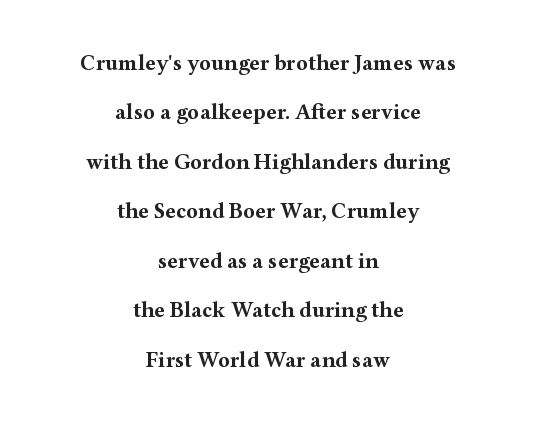
{"italic": "no", "bold": "yes", "underline": "no", "align": "center", "line_spacing": "loose", "line_spacing_ratio": 2.25, "letter_spacing": "normal", "letter_spacing_em": 0.0, "glyph_px": 22}
